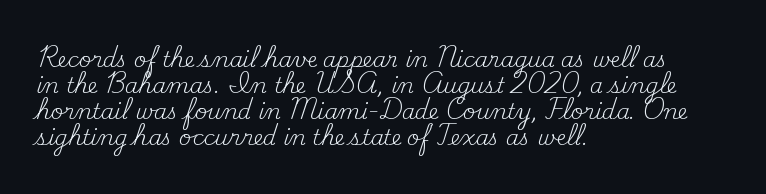
The image shows 21 px text type; set left-aligned, line spacing 1.24x, normal letter spacing, not underlined.
